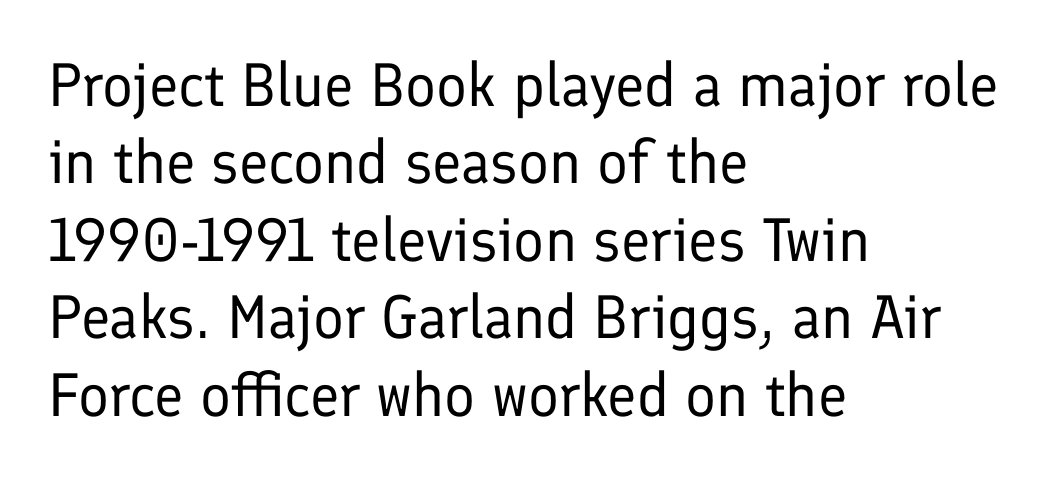
This is the regular roman posture of the typeface. Classification — sans serif. Honestly, there is no underline to notice here at all. Summary of weight: not heavy and not bold. Spacing between characters is what you'd get straight out of the box. Which margin do the lines hug? The left one — the right edge is uneven.
